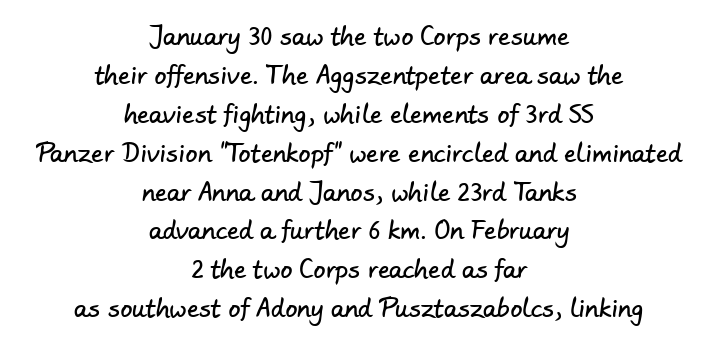
{"underline": "no", "align": "center", "line_spacing": "normal", "line_spacing_ratio": 1.62, "letter_spacing": "normal", "letter_spacing_em": 0.0, "glyph_px": 24}
